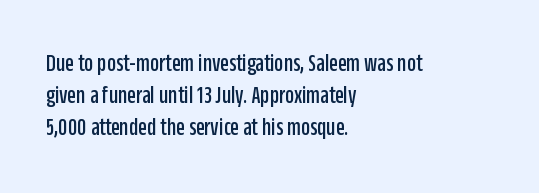
{"italic": "no", "underline": "no", "align": "left", "line_spacing": "normal", "line_spacing_ratio": 1.29, "letter_spacing": "normal", "letter_spacing_em": 0.0, "glyph_px": 25}
